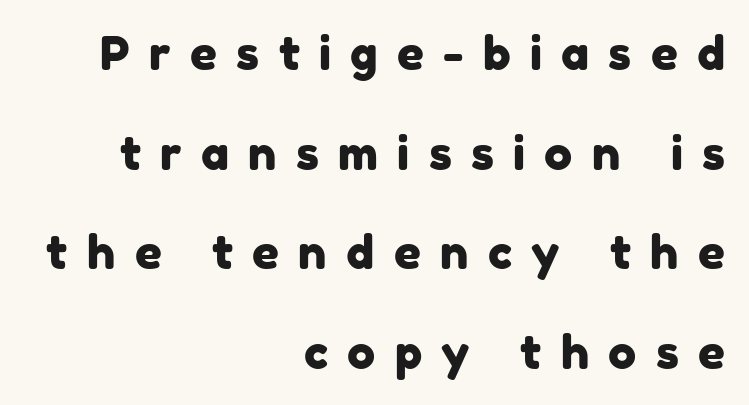
Q: Is the typeface a serif or a sans-serif typeface? A: Sans-serif.
Q: Is the text underlined? A: No.
Q: How is the paragraph aligned? A: Right-aligned.
Q: Is the spacing between letters normal or unusually wide? A: Unusually wide.
Q: Is the spacing between lines tight, normal or loose? A: Loose.
Q: Width (condensed, normal, or wide)? A: Normal.
Q: Stroke contrast? A: Low.
Q: x-height? A: Medium.
Q: Monospaced? A: No.
